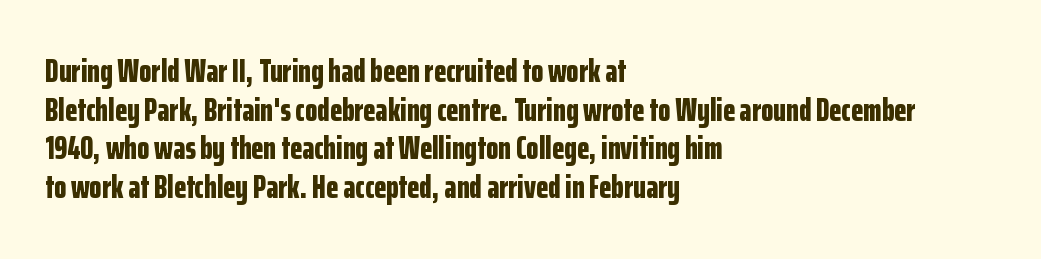
{"serif": "no", "italic": "no", "bold": "yes", "weight": "bold", "width": "condensed", "stroke_contrast": "low", "x_height": "medium", "monospaced": "no", "underline": "no", "align": "left", "line_spacing_ratio": 1.21, "letter_spacing": "normal", "letter_spacing_em": 0.0, "glyph_px": 32}
